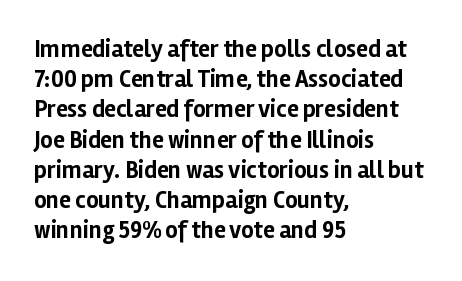
The ragged edge is on the right, which tells us the setting is flush left. The space beneath each line is pristine and unruled. This rendering leaves character spacing at its baseline value. The passage shown stacks its lines at a standard gap. Italic? Not at all — the glyphs are vertical. Emphasis by weight is at full strength: bold.
